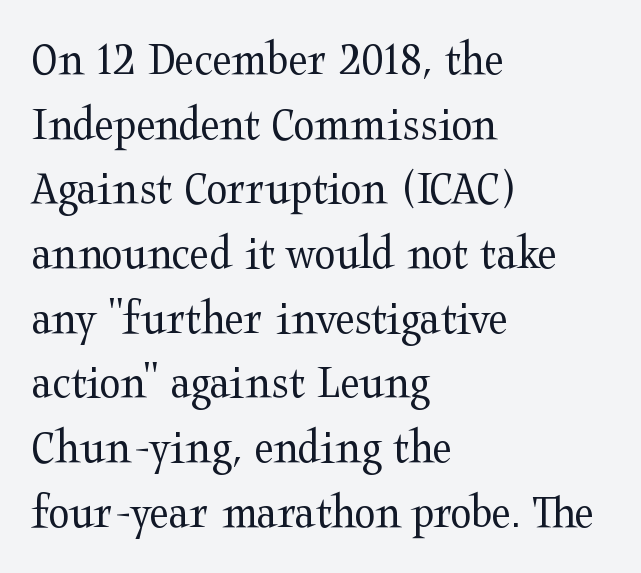
The image shows 49 px regular-weight, wide serif type, upright; set left-aligned, normal line spacing (1.32x), normal letter spacing, not underlined; medium stroke contrast and a medium x-height.
